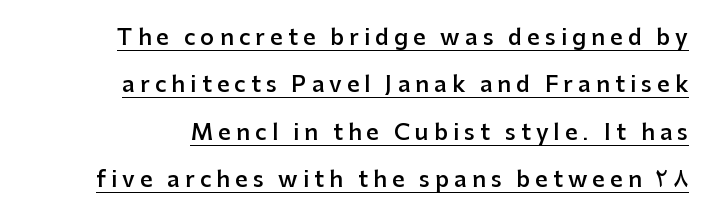
{"italic": "no", "bold": "semi", "underline": "yes", "align": "right", "line_spacing": "loose", "line_spacing_ratio": 2.15, "letter_spacing": "wide", "letter_spacing_em": 0.23, "glyph_px": 22}
